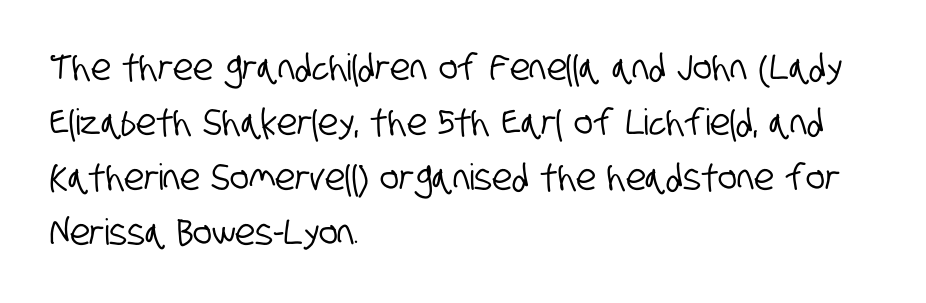
{"serif": "no", "width": "condensed", "stroke_contrast": "low", "x_height": "large", "monospaced": "no", "underline": "no", "align": "left", "line_spacing": "normal", "line_spacing_ratio": 1.53, "letter_spacing": "normal", "letter_spacing_em": 0.0, "glyph_px": 36}
